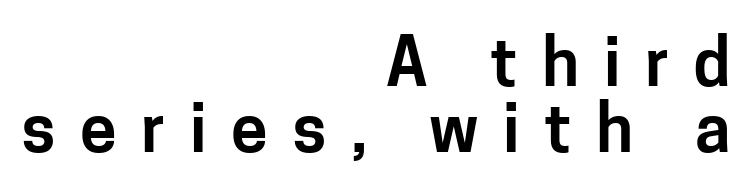
The image shows 66 px sans-serif type, upright; set right-aligned, tight line spacing (1.0x), unusually wide letter spacing (+0.37 em), not underlined; low stroke contrast and a medium x-height.
